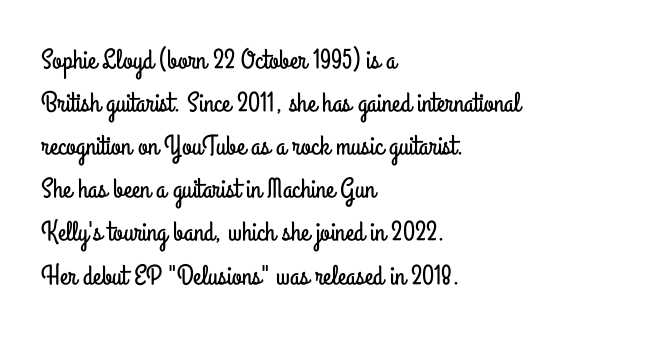
This rendering employs a face without finishing strokes, i.e., a sans-serif. This sample uses plain, unmodified letter spacing. Here the designer chose a conventional face with non-uniform glyph widths. Only glyphs here, with clear space below each row. The lettering holds an erect, upright posture throughout. The paragraph has a hard left edge and a soft right edge.
